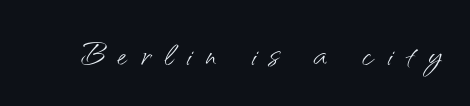
Q: Is the text bold? A: No.
Q: Is the text italic (slanted)? A: Yes.
Q: Is the typeface a serif or a sans-serif typeface? A: Sans-serif.
Q: Is the text underlined? A: No.
Q: Is the spacing between letters normal or unusually wide? A: Unusually wide.
Q: Width (condensed, normal, or wide)? A: Normal.
Q: Stroke contrast? A: Medium.
Q: x-height? A: Small.
Q: Monospaced? A: No.
